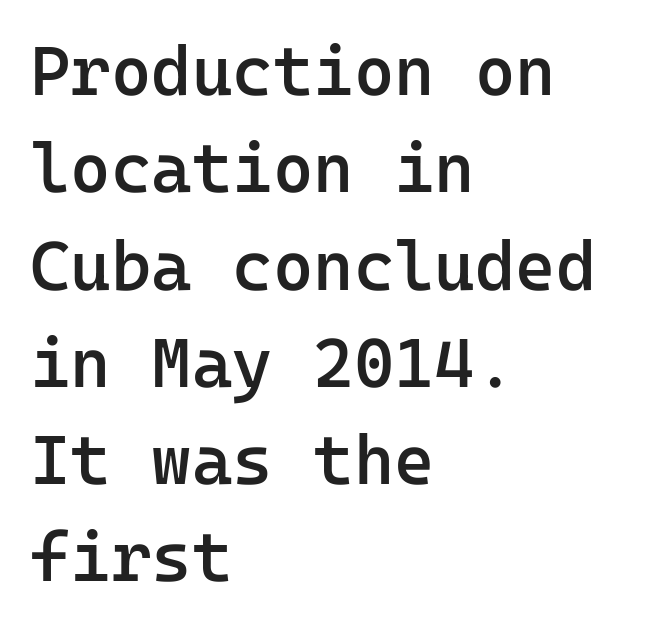
{"serif": "no", "italic": "no", "bold": "semi", "weight": "semibold", "width": "normal", "stroke_contrast": "low", "x_height": "medium", "monospaced": "yes", "underline": "no", "align": "left", "line_spacing": "normal", "line_spacing_ratio": 1.41, "letter_spacing": "normal", "letter_spacing_em": 0.0, "glyph_px": 69}
